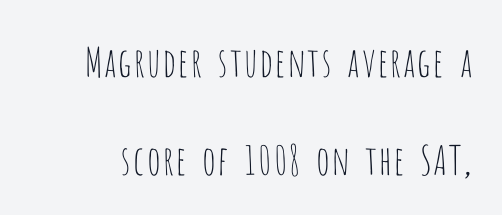
Q: Is the text bold? A: No.
Q: Is the text italic (slanted)? A: No, it is upright.
Q: Is the typeface a serif or a sans-serif typeface? A: Sans-serif.
Q: Is the text underlined? A: No.
Q: Is the spacing between letters normal or unusually wide? A: Normal.
Q: Is the spacing between lines tight, normal or loose? A: Loose.
Q: Width (condensed, normal, or wide)? A: Condensed.
Q: Stroke contrast? A: Low.
Q: x-height? A: Large.
Q: Monospaced? A: No.
